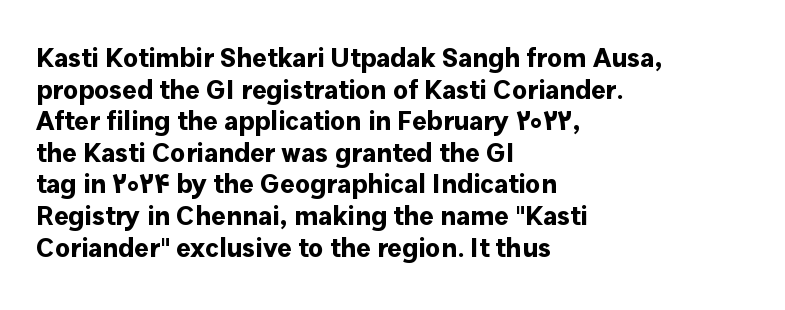
Q: Is the text bold? A: Yes.
Q: Is the text italic (slanted)? A: No, it is upright.
Q: Is the text underlined? A: No.
Q: How is the paragraph aligned? A: Left-aligned.
Q: Is the spacing between letters normal or unusually wide? A: Normal.
